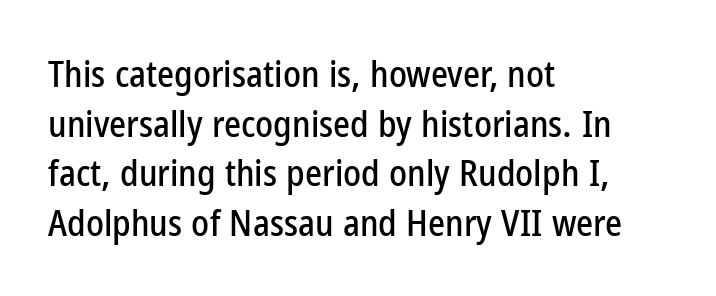
The image shows 36 px condensed sans-serif type, upright; set left-aligned, normal line spacing (1.38x), normal letter spacing, not underlined; low stroke contrast and a medium x-height.
